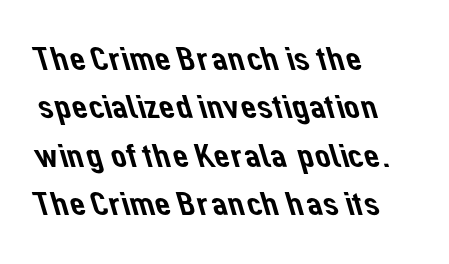
Q: Is the typeface a serif or a sans-serif typeface? A: Sans-serif.
Q: Is the text underlined? A: No.
Q: How is the paragraph aligned? A: Left-aligned.
Q: Is the spacing between letters normal or unusually wide? A: Normal.
Q: Is the spacing between lines tight, normal or loose? A: Normal.
Q: Width (condensed, normal, or wide)? A: Normal.
Q: Stroke contrast? A: Low.
Q: x-height? A: Medium.
Q: Monospaced? A: No.
